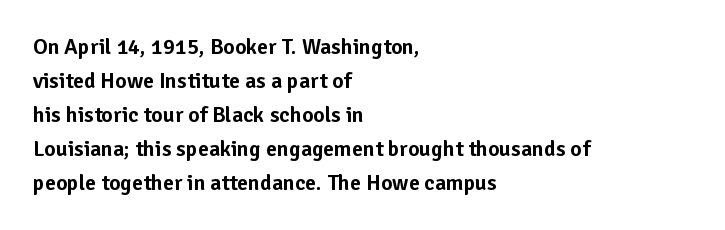
Q: Is the text italic (slanted)? A: No, it is upright.
Q: Is the text underlined? A: No.
Q: How is the paragraph aligned? A: Left-aligned.
Q: Is the spacing between letters normal or unusually wide? A: Normal.
Q: Is the spacing between lines tight, normal or loose? A: Normal.
